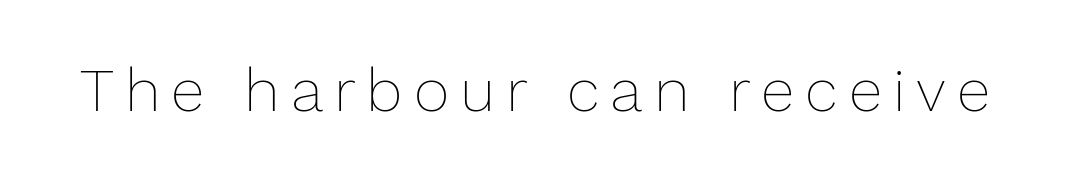
{"italic": "no", "bold": "no", "weight": "thin", "width": "normal", "stroke_contrast": "low", "x_height": "medium", "monospaced": "no", "underline": "no", "glyph_px": 61}
